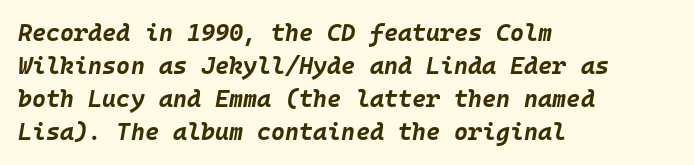
Nobody touched the tracking dial on this one. Does the lettering tilt? It does — this is italic. Which margin do the lines hug? The left one — the right edge is uneven. A clean baseline with only descenders dipping below it.
